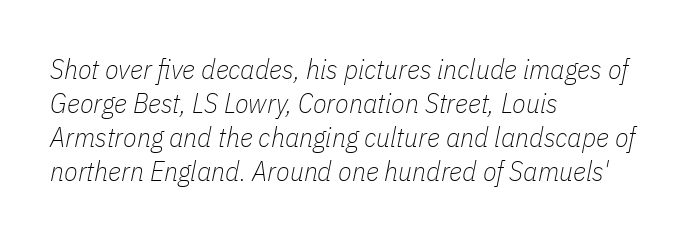
Compared with a centered layout, this one pins lines to the left instead. A light-to-regular cut is what we see here. A typesetter would mark this as italic. Between one letter and the next there's only the usual sliver of space. Descenders are the only things crossing below the line. Do the characters align in a grid? No, the font is proportional.
